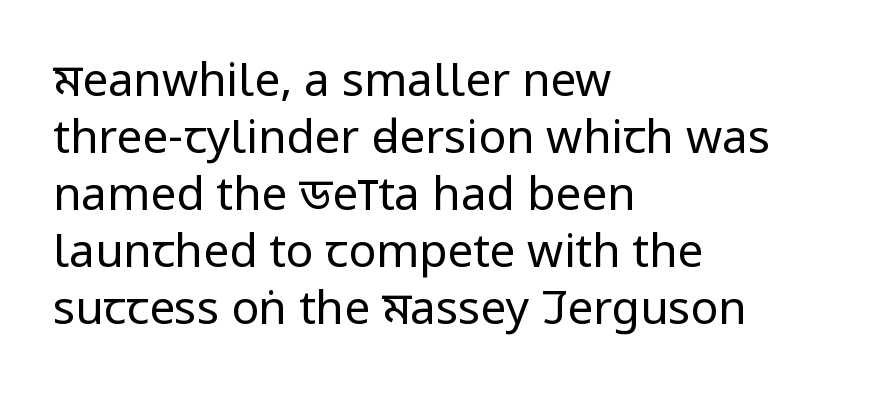
Q: Is the text bold? A: No.
Q: Is the text italic (slanted)? A: No, it is upright.
Q: Is the typeface a serif or a sans-serif typeface? A: Sans-serif.
Q: Is the text underlined? A: No.
Q: How is the paragraph aligned? A: Left-aligned.
Q: Is the spacing between letters normal or unusually wide? A: Normal.
Q: Width (condensed, normal, or wide)? A: Condensed.
Q: Stroke contrast? A: Low.
Q: x-height? A: Large.
Q: Monospaced? A: No.
